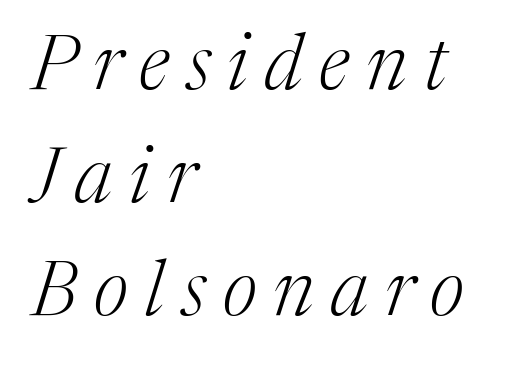
The setting favours the left margin, as ordinary paragraphs usually do. How are the letters spaced? Widely, with obvious added tracking. Is the type slanted? Yes — the strokes lean at a clear angle. Clear beneath every line of the passage. I'd call this a serif setting — the letters wear small feet. Leading: standard.
